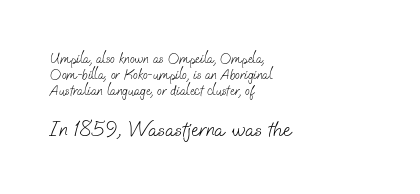
Q: Is the text bold? A: No.
Q: Is the text underlined? A: No.
Q: How is the paragraph aligned? A: Left-aligned.
Q: Is the spacing between letters normal or unusually wide? A: Normal.
Q: Is the spacing between lines tight, normal or loose? A: Tight.
Q: Which block of text is set in a larger size, the first (top) or the second (bottom)? A: The second (bottom) one.
